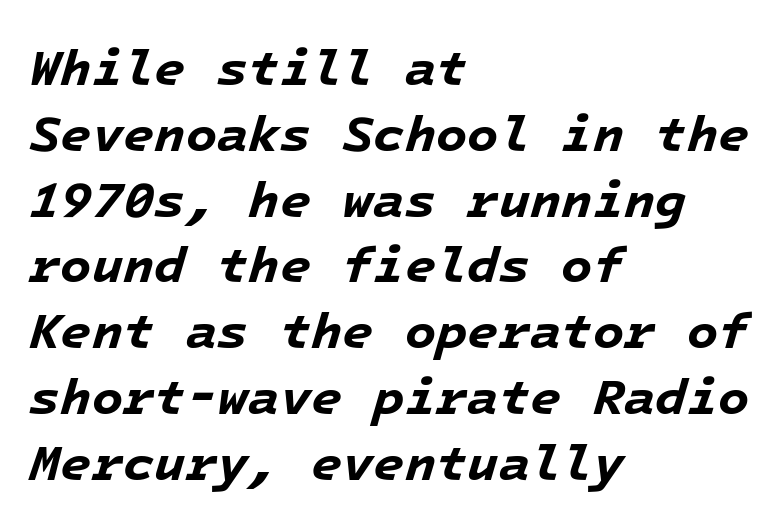
The image shows 51 px bold type, italic (leaning right), monospaced; set left-aligned, normal line spacing (1.29x), normal letter spacing, not underlined; low stroke contrast and a medium x-height.
